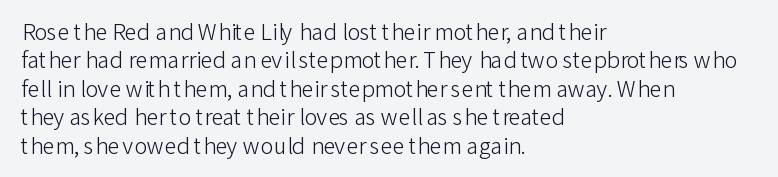
The image shows 22 px text type, upright; set left-aligned, normal line spacing (1.29x), normal letter spacing, not underlined.
